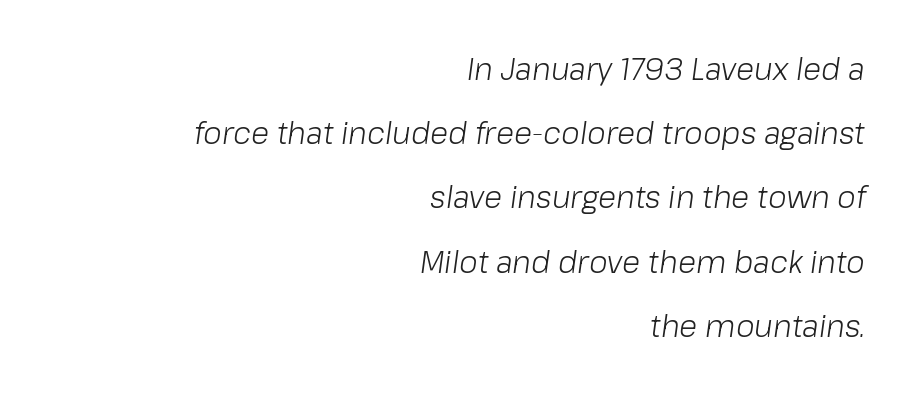
Q: Is the text bold? A: No.
Q: Is the text italic (slanted)? A: Yes, it leans right by about 8 degrees.
Q: Is the text underlined? A: No.
Q: How is the paragraph aligned? A: Right-aligned.
Q: Is the spacing between letters normal or unusually wide? A: Normal.
Q: Is the spacing between lines tight, normal or loose? A: Loose.
Q: Width (condensed, normal, or wide)? A: Normal.
Q: Stroke contrast? A: Low.
Q: x-height? A: Medium.
Q: Monospaced? A: No.
